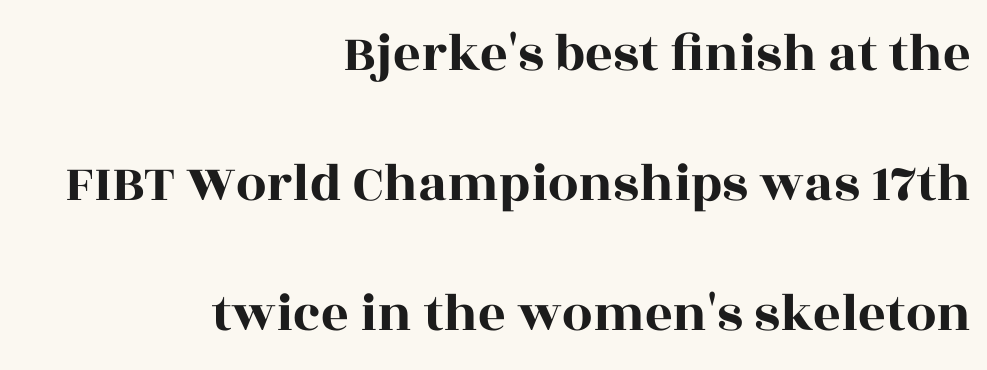
A typesetter would call this proportional, since set widths differ per character. One glance says open: line gaps are wider than usual. The setting favours the right margin, as signatures and pull-quotes sometimes do. The passage shown is not underscored anywhere. Font category for this specimen: serif.
